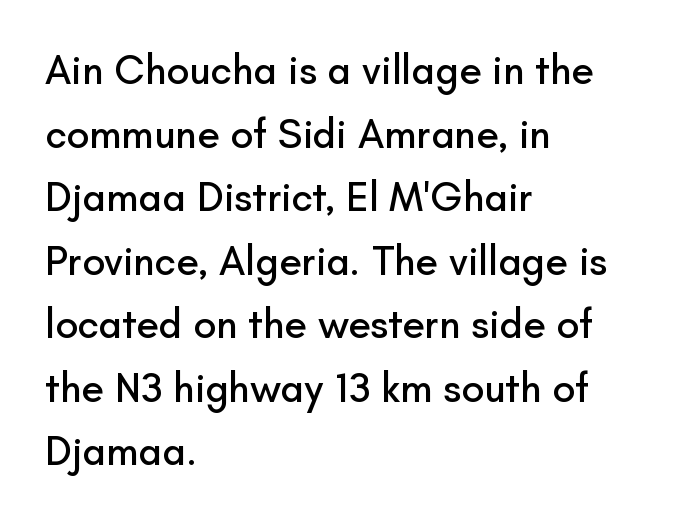
{"serif": "no", "italic": "no", "width": "normal", "stroke_contrast": "low", "x_height": "small", "monospaced": "no", "underline": "no", "align": "left", "line_spacing": "normal", "line_spacing_ratio": 1.55, "letter_spacing": "normal", "letter_spacing_em": 0.0, "glyph_px": 41}
